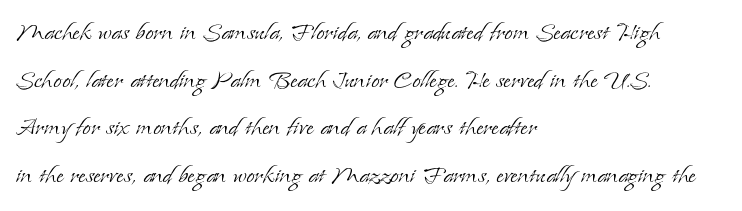
The characters display serif detailing at their extremities. The face used here is proportionally spaced, like ordinary book or web type. The designer left line spacing at the default. Weight: regular or lighter. The typesetter chose a ragged-right arrangement here. The gap between lines stays unmarked.
